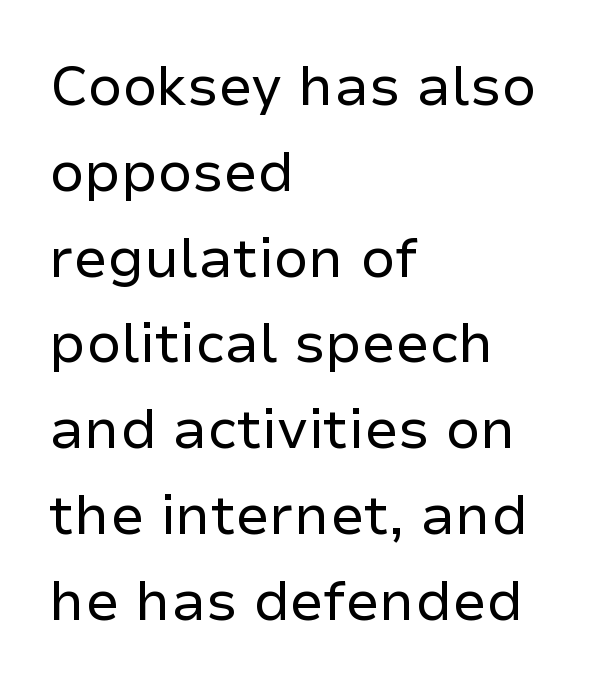
{"serif": "no", "italic": "no", "bold": "no", "weight": "regular", "width": "normal", "stroke_contrast": "low", "x_height": "medium", "monospaced": "no", "underline": "no", "align": "left", "line_spacing": "normal", "line_spacing_ratio": 1.56, "letter_spacing": "normal", "letter_spacing_em": 0.0, "glyph_px": 55}
